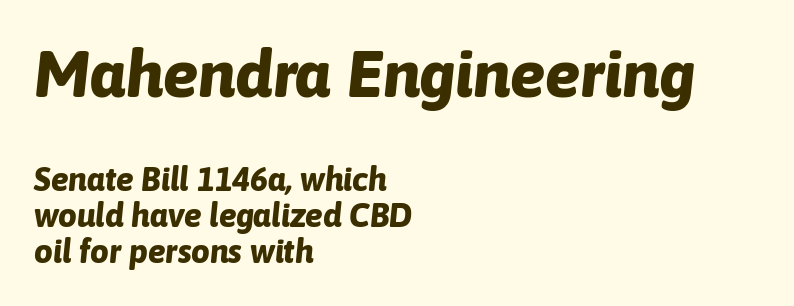
{"italic": "yes", "lean": "right", "slant_degrees": 6, "bold": "yes", "weight": "bold", "width": "normal", "stroke_contrast": "low", "x_height": "medium", "monospaced": "no", "underline": "no", "align": "left", "line_spacing": "tight", "line_spacing_ratio": 1.09, "letter_spacing": "normal", "letter_spacing_em": 0.0, "larger_block": "first", "size_ratio": 2.0, "glyph_px": 66}
